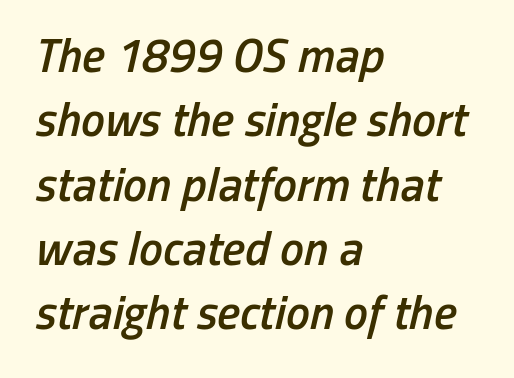
Q: Is the text bold? A: Semi-bold.
Q: Is the text italic (slanted)? A: Yes, it leans right by about 13 degrees.
Q: Is the text underlined? A: No.
Q: How is the paragraph aligned? A: Left-aligned.
Q: Is the spacing between letters normal or unusually wide? A: Normal.
Q: Is the spacing between lines tight, normal or loose? A: Normal.
Q: Width (condensed, normal, or wide)? A: Condensed.
Q: Stroke contrast? A: Low.
Q: x-height? A: Medium.
Q: Monospaced? A: No.
